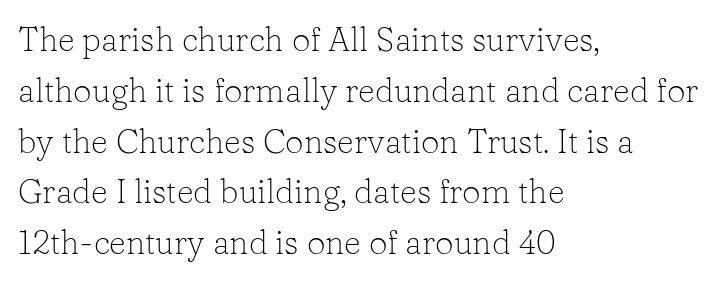
Q: Is the text bold? A: No.
Q: Is the text italic (slanted)? A: No, it is upright.
Q: Is the typeface a serif or a sans-serif typeface? A: Serif.
Q: Is the text underlined? A: No.
Q: How is the paragraph aligned? A: Left-aligned.
Q: Is the spacing between letters normal or unusually wide? A: Normal.
Q: Is the spacing between lines tight, normal or loose? A: Normal.
Q: Width (condensed, normal, or wide)? A: Normal.
Q: Stroke contrast? A: Low.
Q: x-height? A: Medium.
Q: Monospaced? A: No.
